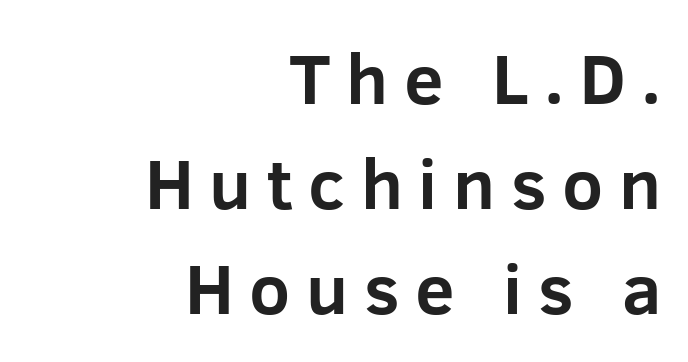
This sample uses an upright cut, with every glyph sitting square on the baseline. Underlining? Definitely not there. The line-height multiplier appears to be the usual default. Weight check: bold — yes, fully. Is this a fixed-width face? No — the glyphs have proportional, varying widths.
